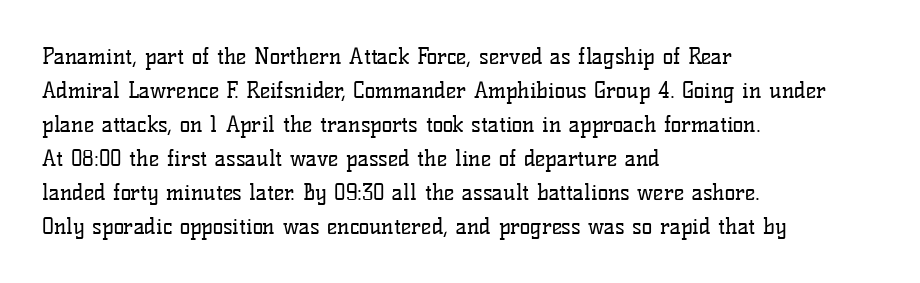
Caption: multi-line text, flush left, ragged right. Rendered with straight, roman letterforms. Beneath every word, the page is bare. Weight: not bold — regular or lighter. Nobody touched the tracking dial on this one. Vertically, the passage feels balanced, rows spaced as you'd expect.
